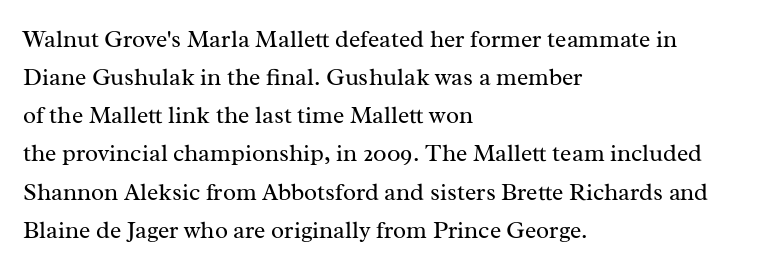
The image shows 24 px text type, upright; set left-aligned, normal line spacing (1.59x), normal letter spacing, not underlined.
